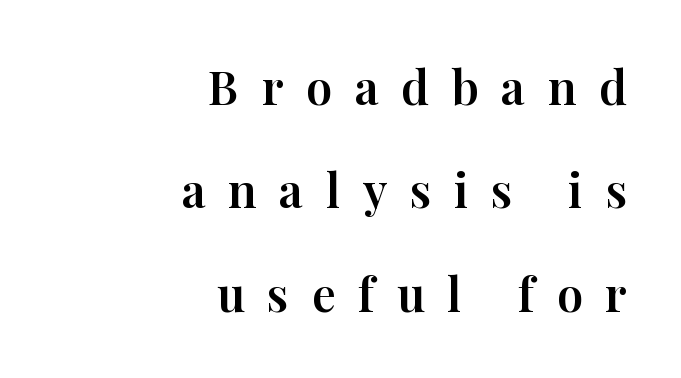
Q: Is the text italic (slanted)? A: No, it is upright.
Q: Is the typeface a serif or a sans-serif typeface? A: Serif.
Q: Is the text underlined? A: No.
Q: How is the paragraph aligned? A: Right-aligned.
Q: Is the spacing between letters normal or unusually wide? A: Unusually wide.
Q: Is the spacing between lines tight, normal or loose? A: Loose.
Q: Width (condensed, normal, or wide)? A: Normal.
Q: Stroke contrast? A: High.
Q: x-height? A: Medium.
Q: Monospaced? A: No.
